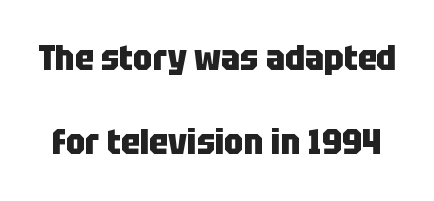
Q: Is the text bold? A: Yes.
Q: Is the text italic (slanted)? A: No, it is upright.
Q: Is the typeface a serif or a sans-serif typeface? A: Sans-serif.
Q: Is the text underlined? A: No.
Q: Is the spacing between letters normal or unusually wide? A: Normal.
Q: Is the spacing between lines tight, normal or loose? A: Loose.
Q: Width (condensed, normal, or wide)? A: Condensed.
Q: Stroke contrast? A: Low.
Q: x-height? A: Large.
Q: Monospaced? A: No.
